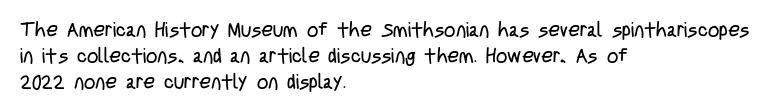
Q: Is the text bold? A: No.
Q: Is the text italic (slanted)? A: No, it is upright.
Q: Is the text underlined? A: No.
Q: How is the paragraph aligned? A: Left-aligned.
Q: Is the spacing between letters normal or unusually wide? A: Normal.
Q: Is the spacing between lines tight, normal or loose? A: Normal.
